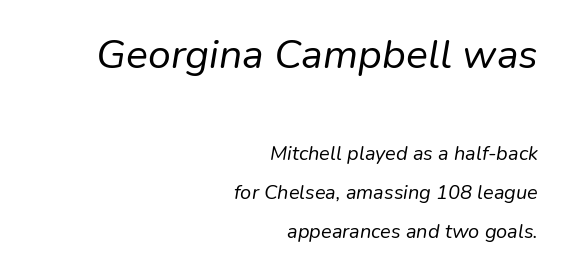
{"italic": "yes", "lean": "right", "slant_degrees": 9, "bold": "no", "weight": "regular", "width": "normal", "stroke_contrast": "low", "x_height": "medium", "monospaced": "no", "underline": "no", "align": "right", "line_spacing": "loose", "line_spacing_ratio": 1.95, "letter_spacing": "normal", "letter_spacing_em": 0.0, "larger_block": "first", "size_ratio": 2.05, "glyph_px": 41}
